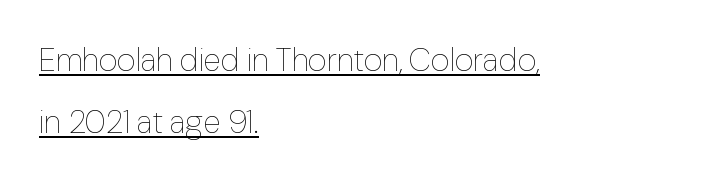
Which margin do the lines hug? The left one — the right edge is uneven. Caption: face not bold, strokes unweighted. The axis of the letterforms is exactly vertical. The string is rendered with underlining switched on. What's the leading like? Stretched, with rows far apart.
